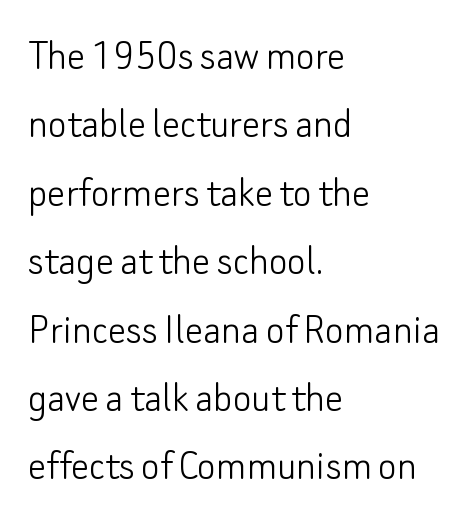
The image shows 45 px light sans-serif type, upright; set left-aligned, normal line spacing (1.52x), normal letter spacing, not underlined; low stroke contrast and a small x-height.
